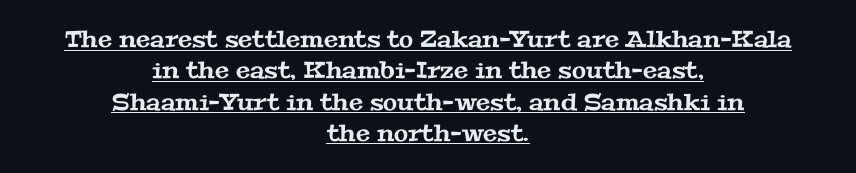
The rendering positions every line midway between the sides. What decoration does the sample have? An underline. Here the glyphs are tracked normally, forming tight word shapes. The lines sit at an ordinary, default distance from one another.
